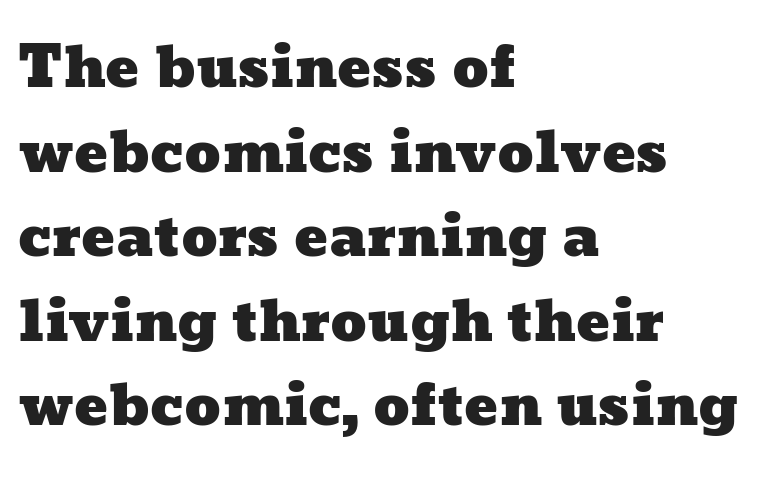
Q: Is the text underlined? A: No.
Q: How is the paragraph aligned? A: Left-aligned.
Q: Is the spacing between letters normal or unusually wide? A: Normal.
Q: Is the spacing between lines tight, normal or loose? A: Normal.
Q: Width (condensed, normal, or wide)? A: Wide.
Q: Stroke contrast? A: Low.
Q: x-height? A: Medium.
Q: Monospaced? A: No.
